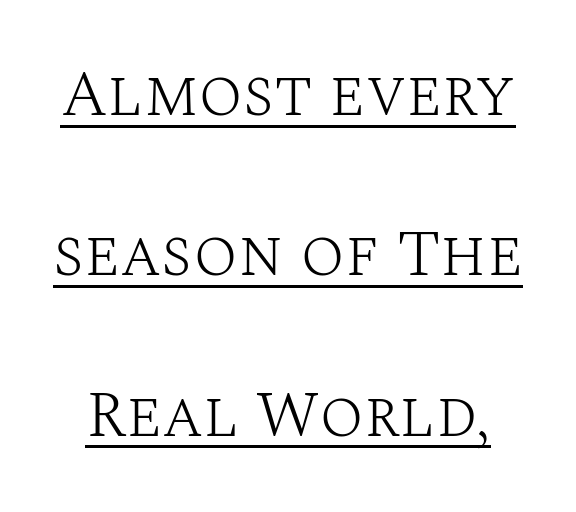
{"serif": "yes", "italic": "no", "bold": "no", "weight": "light", "width": "normal", "stroke_contrast": "medium", "x_height": "large", "monospaced": "no", "underline": "yes", "line_spacing": "loose", "line_spacing_ratio": 2.43, "letter_spacing": "normal", "letter_spacing_em": 0.0, "glyph_px": 66}
